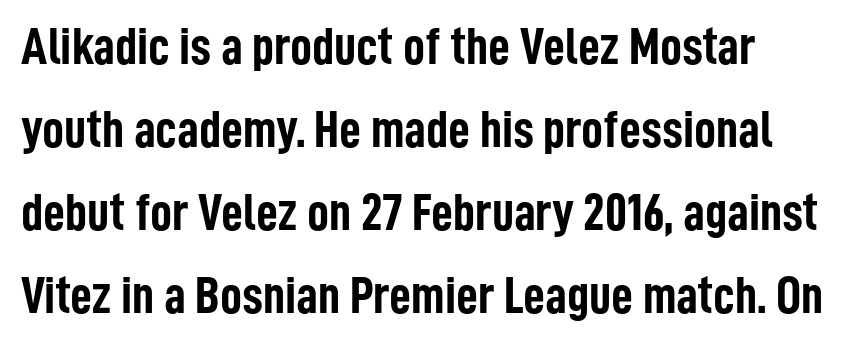
{"serif": "no", "italic": "no", "bold": "yes", "weight": "semibold", "width": "condensed", "stroke_contrast": "low", "x_height": "medium", "monospaced": "no", "underline": "no", "align": "left", "line_spacing": "normal", "line_spacing_ratio": 1.54, "letter_spacing": "normal", "letter_spacing_em": 0.0, "glyph_px": 54}
